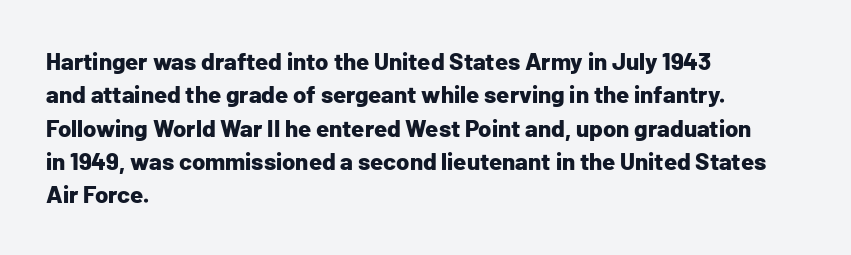
{"italic": "no", "bold": "yes", "underline": "no", "align": "left", "line_spacing": "normal", "line_spacing_ratio": 1.39, "letter_spacing": "normal", "letter_spacing_em": 0.0, "glyph_px": 24}
